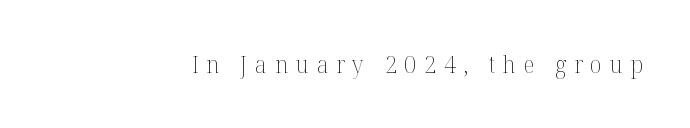
The image shows 24 px text type, upright; set unusually wide letter spacing (+0.32 em), not underlined.
